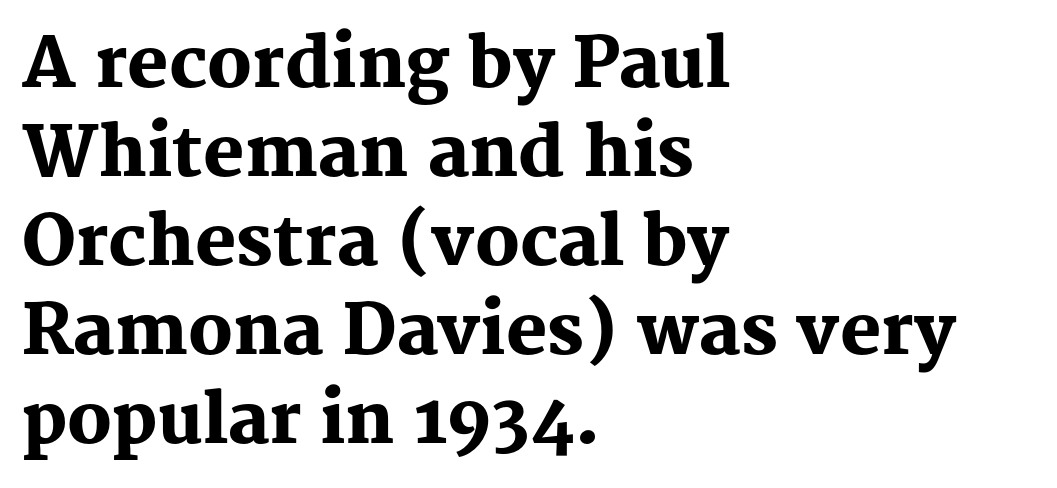
Q: Is the text bold? A: Yes.
Q: Is the text italic (slanted)? A: No, it is upright.
Q: Is the typeface a serif or a sans-serif typeface? A: Serif.
Q: Is the text underlined? A: No.
Q: How is the paragraph aligned? A: Left-aligned.
Q: Is the spacing between letters normal or unusually wide? A: Normal.
Q: Is the spacing between lines tight, normal or loose? A: Normal.
Q: Width (condensed, normal, or wide)? A: Normal.
Q: Stroke contrast? A: Medium.
Q: x-height? A: Medium.
Q: Monospaced? A: No.
